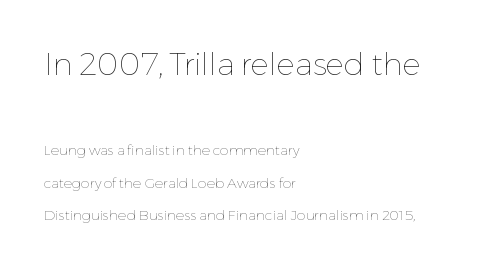
Q: Is the text bold? A: No.
Q: Is the text italic (slanted)? A: No, it is upright.
Q: Is the text underlined? A: No.
Q: How is the paragraph aligned? A: Left-aligned.
Q: Is the spacing between letters normal or unusually wide? A: Normal.
Q: Is the spacing between lines tight, normal or loose? A: Loose.
Q: Which block of text is set in a larger size, the first (top) or the second (bottom)? A: The first (top) one.
Q: Width (condensed, normal, or wide)? A: Normal.
Q: Stroke contrast? A: Low.
Q: x-height? A: Medium.
Q: Monospaced? A: No.
